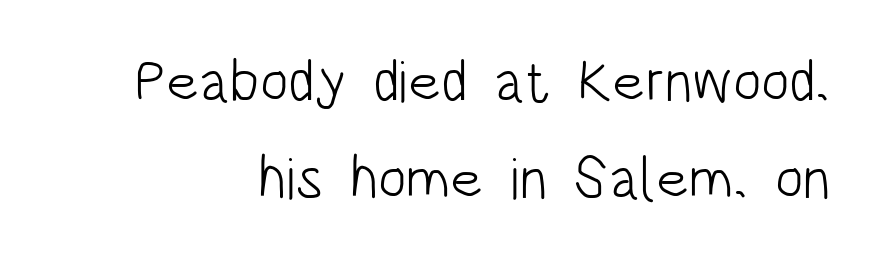
Q: Is the text bold? A: No.
Q: Is the text italic (slanted)? A: No, it is upright.
Q: Is the typeface a serif or a sans-serif typeface? A: Sans-serif.
Q: Is the text underlined? A: No.
Q: Is the spacing between letters normal or unusually wide? A: Normal.
Q: Is the spacing between lines tight, normal or loose? A: Normal.
Q: Width (condensed, normal, or wide)? A: Condensed.
Q: Stroke contrast? A: Low.
Q: x-height? A: Large.
Q: Monospaced? A: No.
